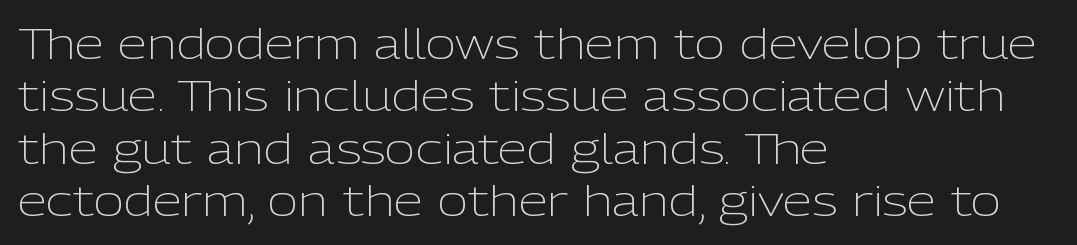
{"serif": "no", "italic": "no", "bold": "no", "weight": "light", "width": "normal", "stroke_contrast": "low", "x_height": "medium", "monospaced": "no", "underline": "no", "align": "left", "line_spacing": "normal", "line_spacing_ratio": 1.25, "letter_spacing": "normal", "letter_spacing_em": 0.0, "glyph_px": 42}
